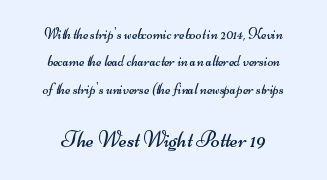
The image shows 23 px text type; set centered, line spacing 1.82x, normal letter spacing, not underlined; the second (bottom) block is 1.53x larger.
